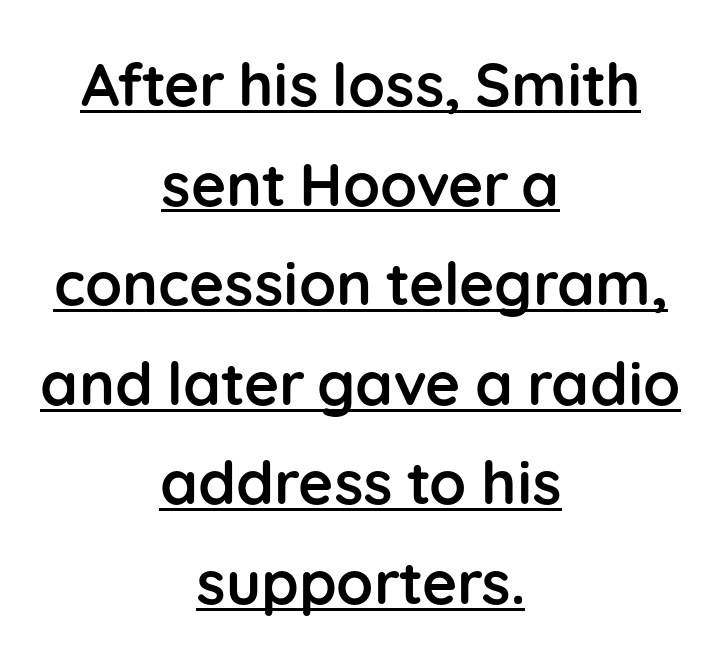
The image shows 60 px semibold sans-serif type, upright; set centered, normal line spacing (1.66x), normal letter spacing, underlined; low stroke contrast and a medium x-height.
